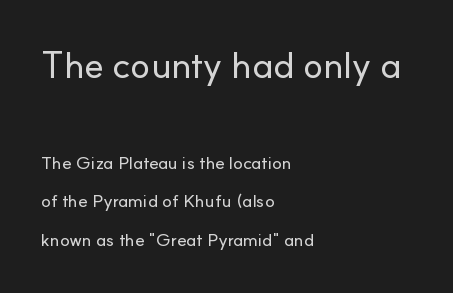
The face used here is a sans, in the tradition of grotesques and geometrics. Quick note: underline off. Rendered with straight, roman letterforms. The designer dialed line spacing up above the default. The typesetter chose a ragged-right arrangement here.
